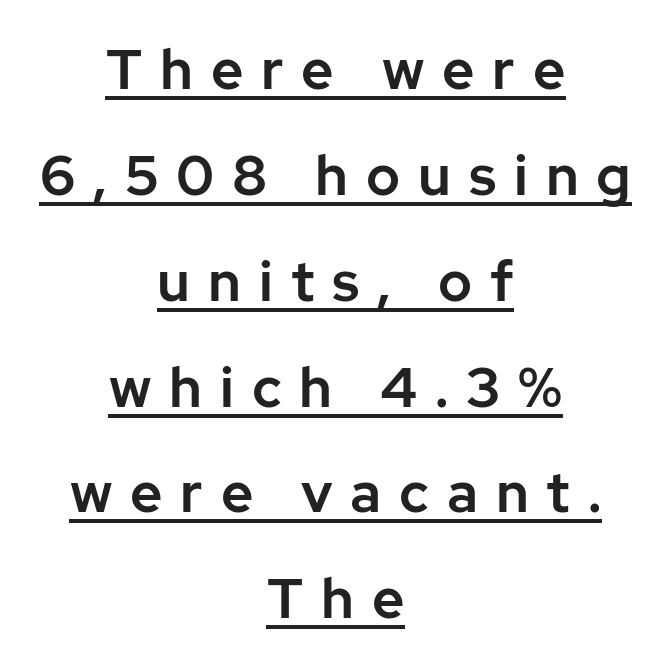
The image shows 56 px sans-serif type, upright; set centered, line spacing 1.89x, unusually wide letter spacing (+0.32 em), underlined; low stroke contrast and a medium x-height.
